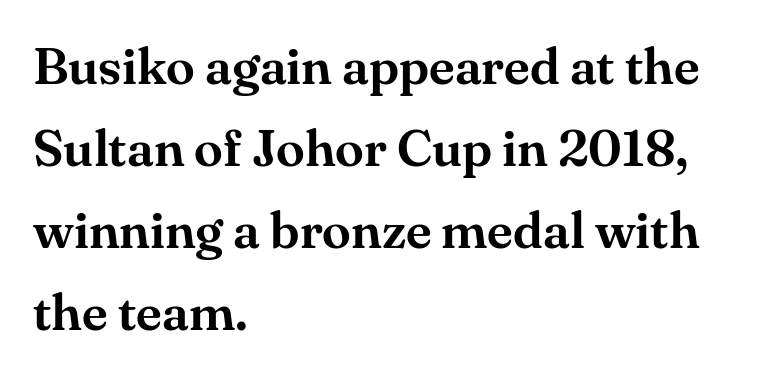
{"serif": "yes", "italic": "no", "width": "normal", "stroke_contrast": "medium", "x_height": "small", "monospaced": "no", "underline": "no", "align": "left", "line_spacing": "normal", "line_spacing_ratio": 1.58, "letter_spacing": "normal", "letter_spacing_em": 0.0, "glyph_px": 52}
